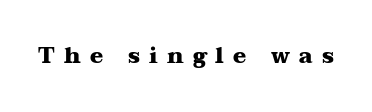
Q: Is the text bold? A: Yes.
Q: Is the text italic (slanted)? A: No, it is upright.
Q: Is the text underlined? A: No.
Q: Is the spacing between letters normal or unusually wide? A: Unusually wide.
